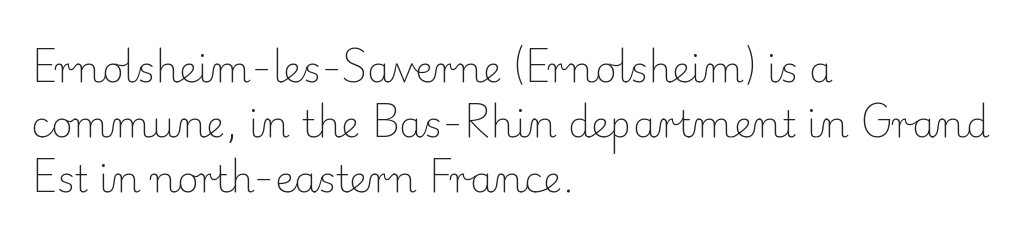
The image shows 37 px light serif type, upright; set left-aligned, normal line spacing (1.49x), normal letter spacing, not underlined; low stroke contrast and a small x-height.
